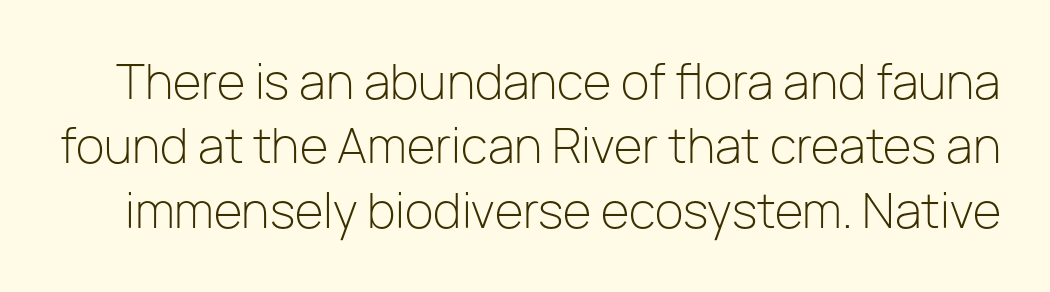
Q: Is the text bold? A: No.
Q: Is the text italic (slanted)? A: No, it is upright.
Q: Is the typeface a serif or a sans-serif typeface? A: Sans-serif.
Q: Is the text underlined? A: No.
Q: Is the spacing between letters normal or unusually wide? A: Normal.
Q: Is the spacing between lines tight, normal or loose? A: Normal.
Q: Width (condensed, normal, or wide)? A: Normal.
Q: Stroke contrast? A: Low.
Q: x-height? A: Medium.
Q: Monospaced? A: No.
